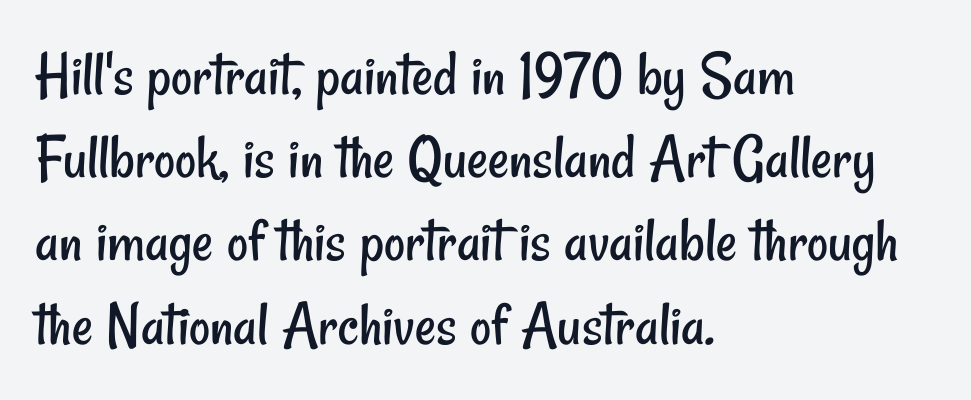
Q: Is the text bold? A: No.
Q: Is the typeface a serif or a sans-serif typeface? A: Sans-serif.
Q: Is the text underlined? A: No.
Q: How is the paragraph aligned? A: Left-aligned.
Q: Is the spacing between letters normal or unusually wide? A: Normal.
Q: Is the spacing between lines tight, normal or loose? A: Normal.
Q: Width (condensed, normal, or wide)? A: Condensed.
Q: Stroke contrast? A: Low.
Q: x-height? A: Small.
Q: Monospaced? A: No.
